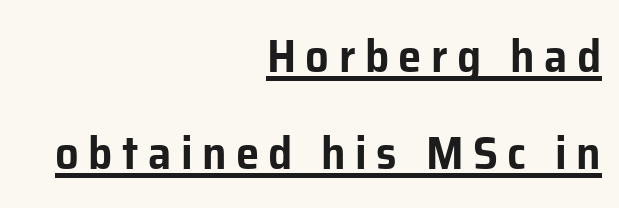
This is underlined copy, the kind a proofreader might mark for attention. The passage shown is typeset with a sans-serif family. This sample has the flowing, uneven cadence of proportional lettering. Inter-character spacing is expanded well beyond the font's built-in metrics. Regarding leading, the lines here are spaced well apart.
